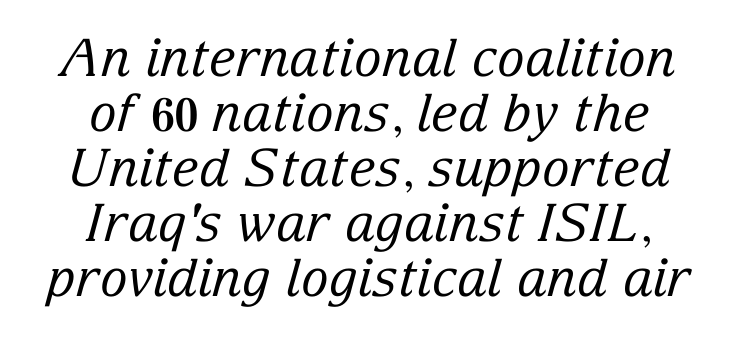
{"serif": "yes", "italic": "yes", "lean": "right", "slant_degrees": 15, "bold": "no", "weight": "regular", "width": "normal", "stroke_contrast": "low", "x_height": "medium", "monospaced": "no", "underline": "no", "align": "center", "line_spacing": "tight", "line_spacing_ratio": 1.06, "letter_spacing": "normal", "letter_spacing_em": 0.0, "glyph_px": 52}
